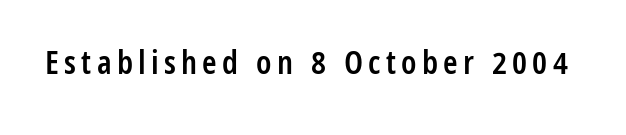
Plain, unruled lines of type. The face used here is a semibold: visibly heavier than regular, lighter than bold. Rendered with straight, roman letterforms. The letters advance in unequal steps, a hallmark of proportional type.
